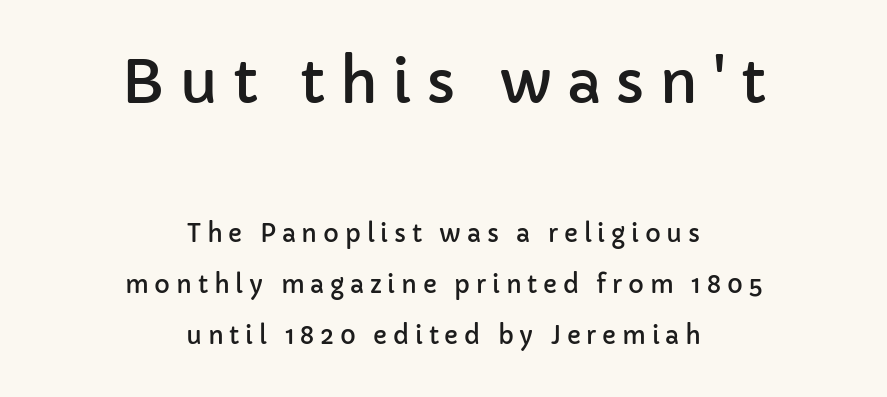
This block would shrink considerably if given ordinary leading; it's expanded now. Is the letter spacing exaggerated? Yes — the characters are pushed far apart. Every stem runs plumb, perpendicular to the baseline. Words float on clear page, feet unadorned.
